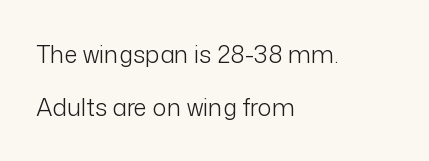
Q: Is the text bold? A: No.
Q: Is the text italic (slanted)? A: No, it is upright.
Q: Is the text underlined? A: No.
Q: How is the paragraph aligned? A: Left-aligned.
Q: Is the spacing between letters normal or unusually wide? A: Normal.
Q: Is the spacing between lines tight, normal or loose? A: Loose.
